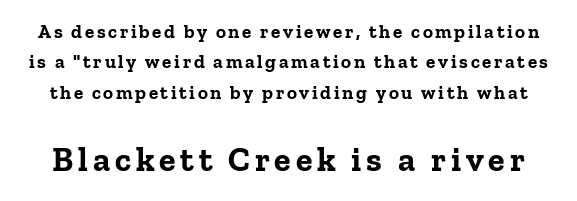
Italic? Not at all — the glyphs are vertical. Unlike a clean sans, this face finishes its strokes with serifs. Vertically, the passage feels balanced, rows spaced as you'd expect. Think of a printed novel: that variable character pitch is what you see here.
